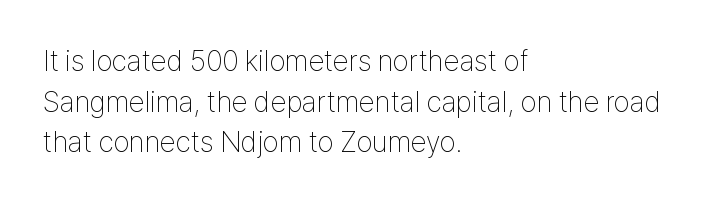
Q: Is the text bold? A: No.
Q: Is the text italic (slanted)? A: No, it is upright.
Q: Is the typeface a serif or a sans-serif typeface? A: Sans-serif.
Q: Is the text underlined? A: No.
Q: How is the paragraph aligned? A: Left-aligned.
Q: Is the spacing between letters normal or unusually wide? A: Normal.
Q: Is the spacing between lines tight, normal or loose? A: Normal.
Q: Width (condensed, normal, or wide)? A: Condensed.
Q: Stroke contrast? A: Low.
Q: x-height? A: Medium.
Q: Monospaced? A: No.
